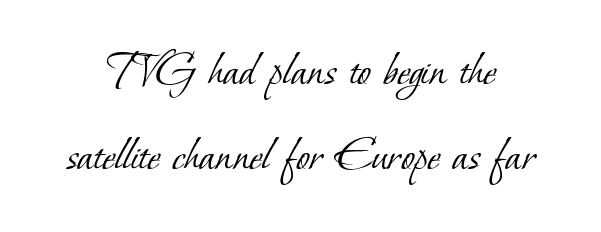
The face used here is proportionally spaced, like ordinary book or web type. Classification — serif. The area under the type is left untouched. You could call the tracking neutral — neither tight nor loose. Is this a heavy cut? Hardly; it is regular or lighter.
